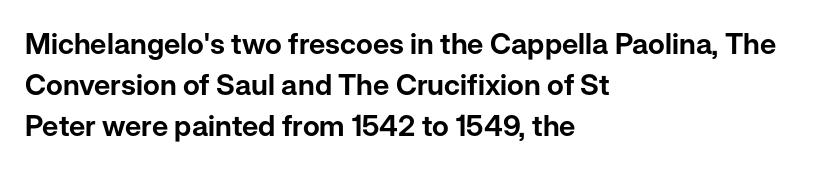
In terms of letterspacing, this is plain default setting. Each line starts at the same left margin while the right side varies. Nope, no serifs anywhere on these letters. The block of text has a typical density, with ordinary space between rows.
